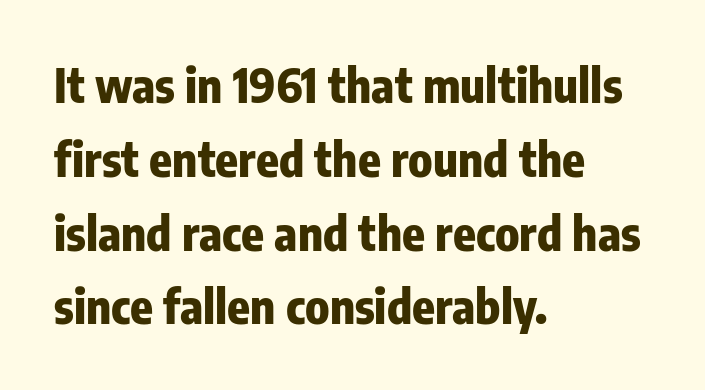
The font's upright variant was chosen for this text. Reading down the column, the eye jumps a familiar distance to each next line. Between one letter and the next there's only the usual sliver of space. This sample is left-justified, so line endings fall wherever the words run out. Anything drawn beneath the words? Only blank space.
